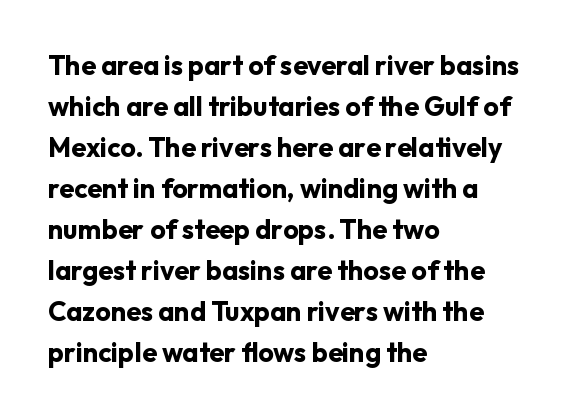
Line beginnings align vertically; line endings do not. Between one letter and the next there's only the usual sliver of space. Notice how descenders clear the ascenders below comfortably — that's standard leading. Does the lettering tilt? It doesn't — this is upright. Letters rest on an invisible, unmarked baseline.
